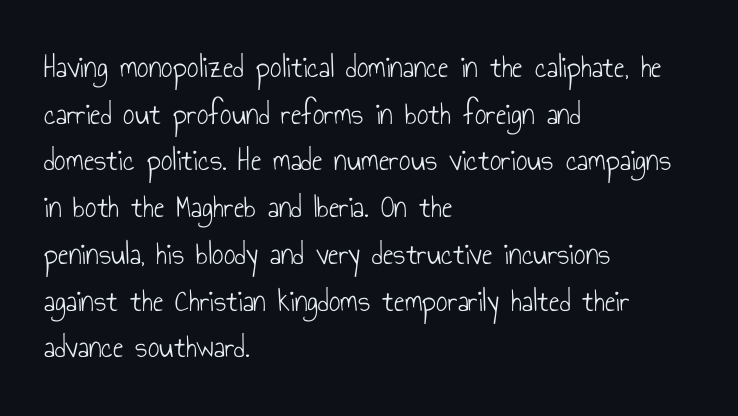
The image shows 32 px light, condensed sans-serif type, upright; set left-aligned, normal line spacing (1.46x), normal letter spacing, not underlined; low stroke contrast and a small x-height.
